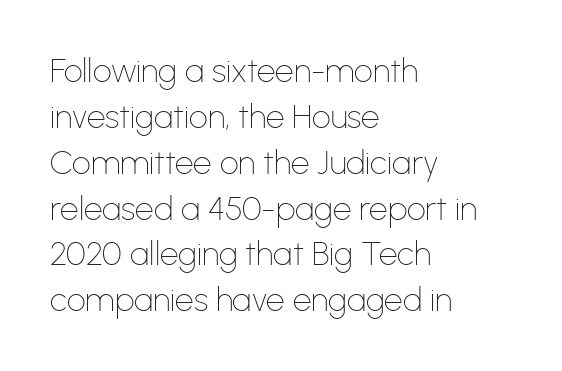
The designer went with a sans here, leaving each stem footless. The paragraph has a hard left edge and a soft right edge. Characters remain perfectly vertical along every line. Stems here are at most as thick as an everyday book face. Notice how descenders clear the ascenders below comfortably — that's standard leading. Type without underlining.
